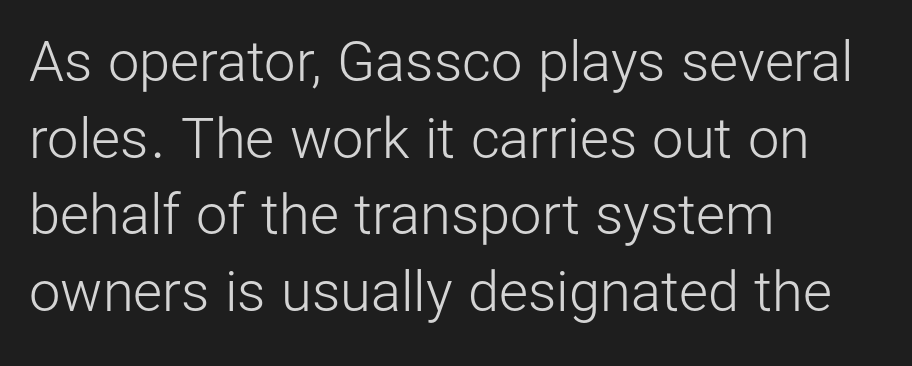
The image shows 56 px light sans-serif type, upright; set left-aligned, normal line spacing (1.37x), normal letter spacing, not underlined; low stroke contrast and a medium x-height.
